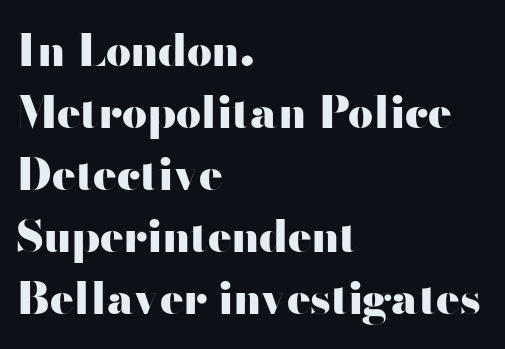
Q: Is the text bold? A: Yes.
Q: Is the text italic (slanted)? A: No, it is upright.
Q: Is the typeface a serif or a sans-serif typeface? A: Sans-serif.
Q: Is the text underlined? A: No.
Q: How is the paragraph aligned? A: Left-aligned.
Q: Is the spacing between letters normal or unusually wide? A: Normal.
Q: Is the spacing between lines tight, normal or loose? A: Normal.
Q: Width (condensed, normal, or wide)? A: Wide.
Q: Stroke contrast? A: High.
Q: x-height? A: Small.
Q: Monospaced? A: No.
